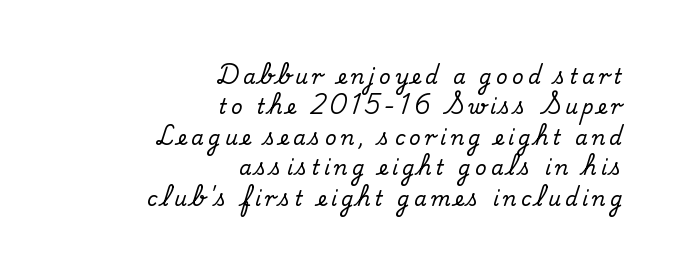
Where is the straight margin? On the right. A bare baseline throughout the passage. Here the glyphs are tracked loosely, breaking word shapes into spaced letters. Baseline-to-baseline distance is the conventional proportion of letter height.
